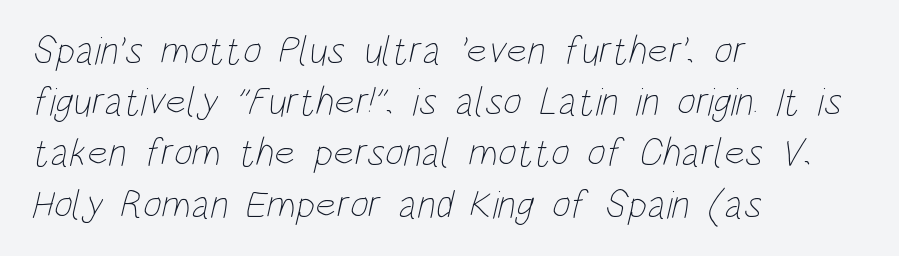
Q: Is the text bold? A: No.
Q: Is the text underlined? A: No.
Q: How is the paragraph aligned? A: Left-aligned.
Q: Is the spacing between letters normal or unusually wide? A: Normal.
Q: Is the spacing between lines tight, normal or loose? A: Normal.
Q: Width (condensed, normal, or wide)? A: Condensed.
Q: Stroke contrast? A: Low.
Q: x-height? A: Large.
Q: Monospaced? A: No.
